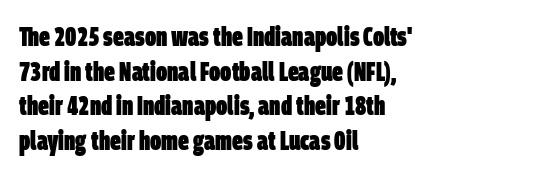
The image shows 27 px bold type; set left-aligned, normal line spacing (1.28x), normal letter spacing, not underlined.
